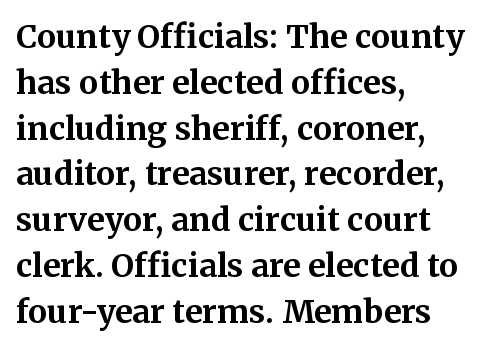
This block has exactly the height ordinary leading produces. Heft: maximum for text — a bold. The baseline area is clear. Default kerning and tracking; the words read as compact shapes. The specimen reads as upright at a glance.
